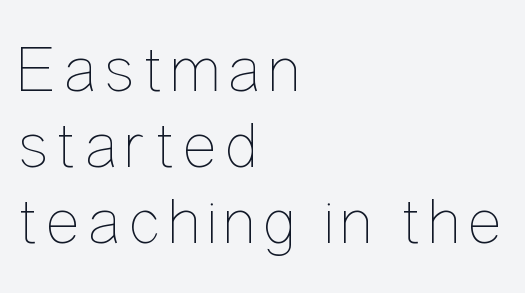
{"italic": "no", "bold": "no", "weight": "thin", "width": "condensed", "stroke_contrast": "low", "x_height": "medium", "monospaced": "no", "underline": "no", "align": "left", "line_spacing": "tight", "line_spacing_ratio": 1.15, "glyph_px": 66}
